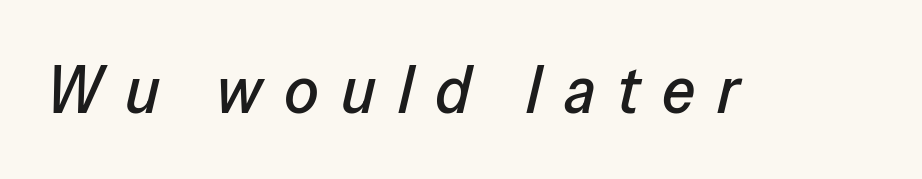
These lines are rendered in a variable-pitch font. Substantial extra tracking has been applied to these lines. The baseline area is clear. There's an unmistakable incline to the writing here.
